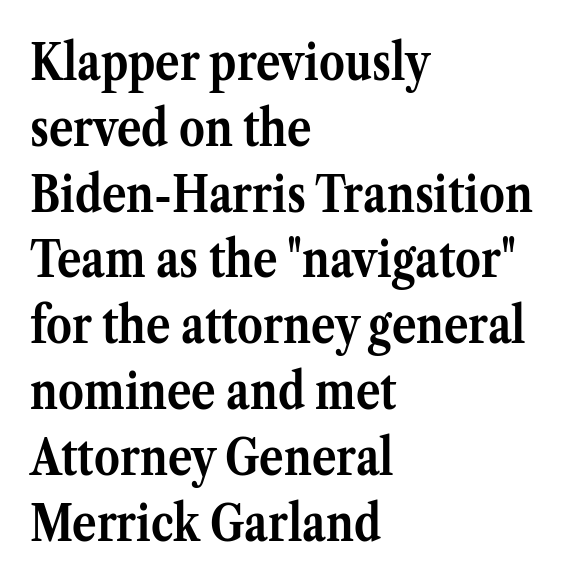
The image shows 51 px semibold serif type, upright; set left-aligned, normal line spacing (1.29x), normal letter spacing, not underlined; medium stroke contrast and a medium x-height.
